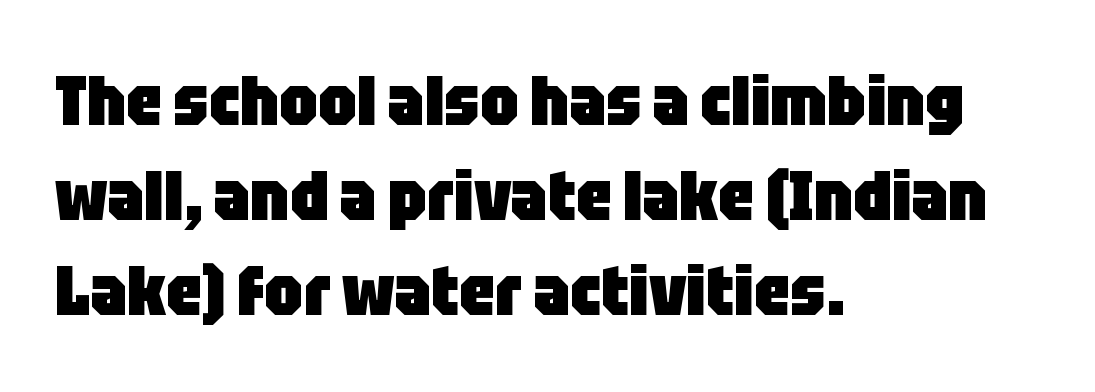
{"serif": "no", "italic": "no", "bold": "yes", "weight": "heavy", "width": "condensed", "stroke_contrast": "low", "x_height": "large", "monospaced": "no", "underline": "no", "align": "left", "line_spacing": "normal", "line_spacing_ratio": 1.36, "letter_spacing": "normal", "letter_spacing_em": 0.0, "glyph_px": 70}
